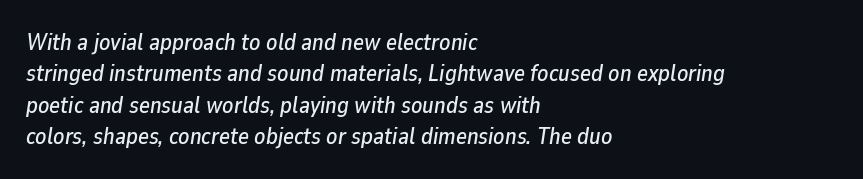
The image shows 23 px text type, italic (leaning right); set left-aligned, normal line spacing (1.36x), normal letter spacing, not underlined.
